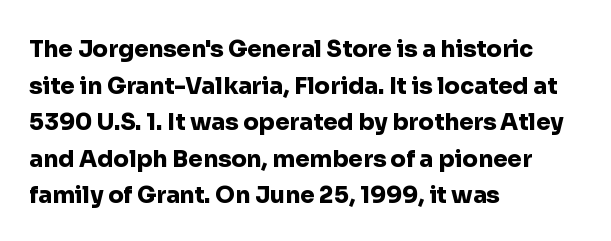
Visually the block forms a straight wall on the left and a jagged coastline on the right. The letters are bold, with thick, heavy strokes. The gap between lines stays unmarked. This sample keeps an unexceptional amount of space between lines. The horizontal fit of the characters is conventional and even. Vertical strokes here are truly vertical.
